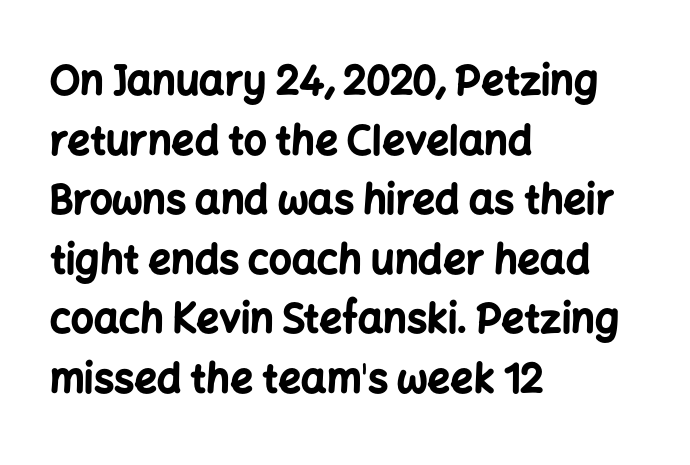
The image shows 40 px bold sans-serif type, upright; set left-aligned, normal line spacing (1.49x), normal letter spacing, not underlined; low stroke contrast and a medium x-height.
